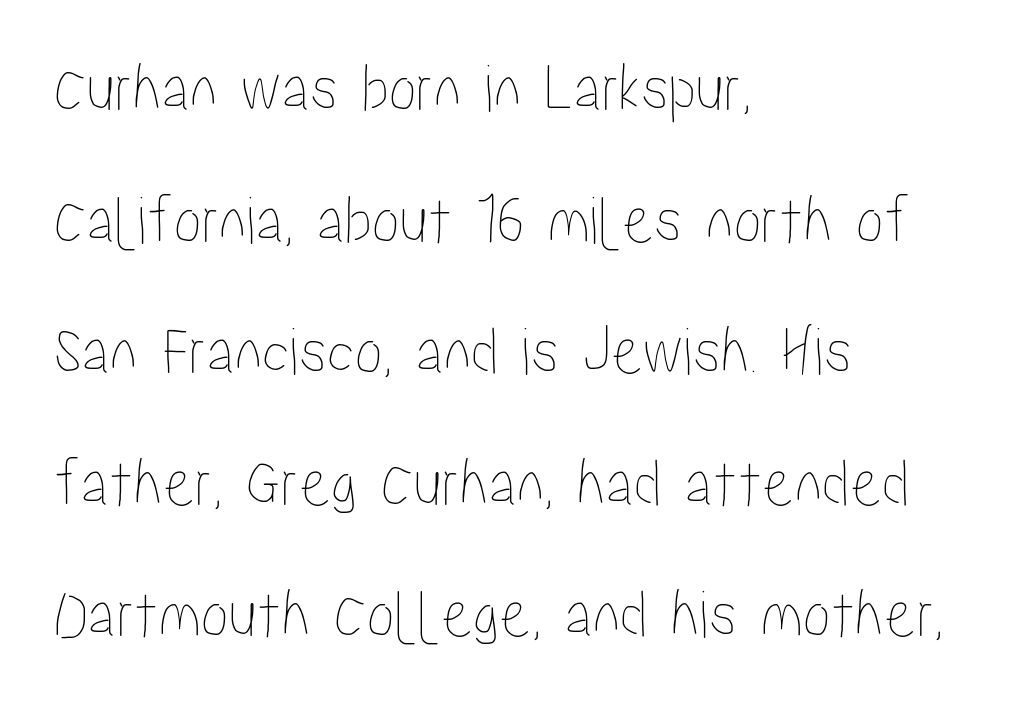
Line beginnings align vertically; line endings do not. Do the characters align in a grid? No, the font is proportional. This is roman type, the default non-slanted kind. Words float on clear page, feet unadorned. Characters follow at the spacing the type designer built in.
